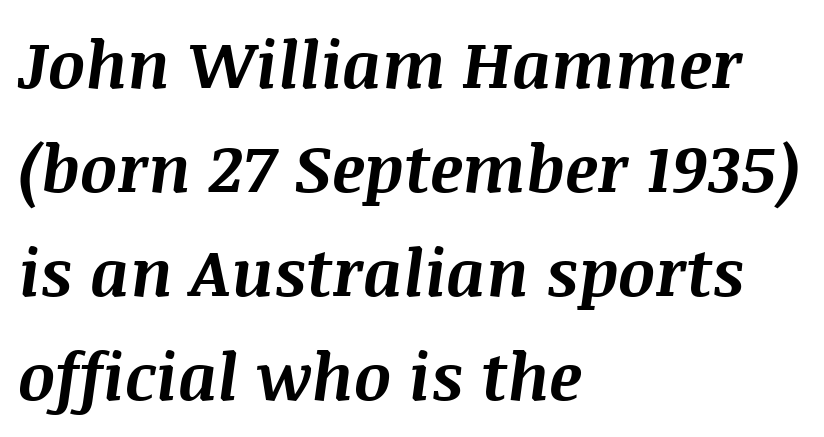
Q: Is the text bold? A: Yes.
Q: Is the text italic (slanted)? A: Yes, it leans right by about 8 degrees.
Q: Is the text underlined? A: No.
Q: How is the paragraph aligned? A: Left-aligned.
Q: Is the spacing between letters normal or unusually wide? A: Normal.
Q: Is the spacing between lines tight, normal or loose? A: Normal.
Q: Width (condensed, normal, or wide)? A: Normal.
Q: Stroke contrast? A: Medium.
Q: x-height? A: Large.
Q: Monospaced? A: No.
